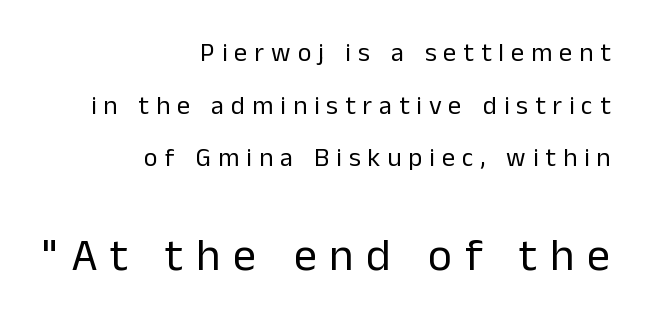
{"serif": "no", "italic": "no", "bold": "no", "weight": "regular", "width": "normal", "stroke_contrast": "low", "x_height": "medium", "monospaced": "no", "underline": "no", "align": "right", "line_spacing": "loose", "line_spacing_ratio": 2.02, "letter_spacing": "wide", "letter_spacing_em": 0.27, "larger_block": "second", "size_ratio": 1.77, "glyph_px": 46}
